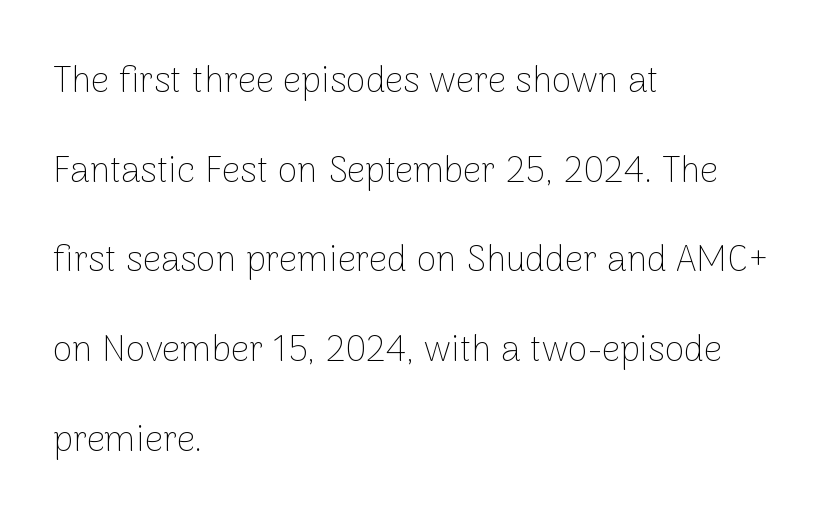
The image shows 36 px thin sans-serif type, upright; set left-aligned, loose line spacing (2.49x), normal letter spacing, not underlined; low stroke contrast and a medium x-height.
